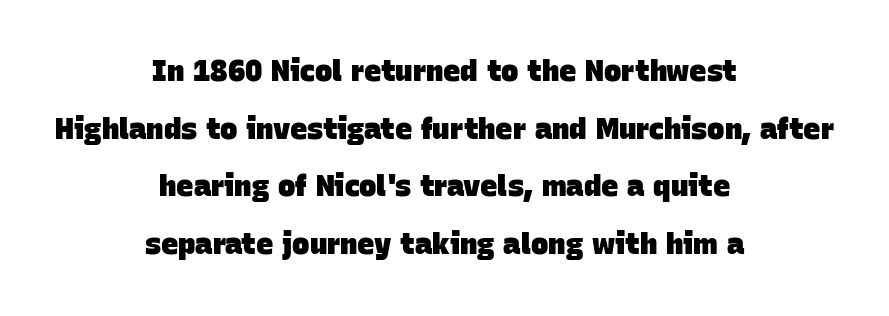
Regarding serifs, this sample does without them. This sample has the flowing, uneven cadence of proportional lettering. A clean baseline with only descenders dipping below it. These lines keep a tight, regular rhythm from letter to letter.
